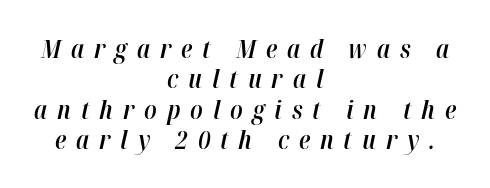
You can tell it's italic because the verticals aren't actually vertical. Plain, unruled lines of type. What weight is shown? A semibold, between regular and bold. Tracking value appears strongly positive — letters spread wide.
